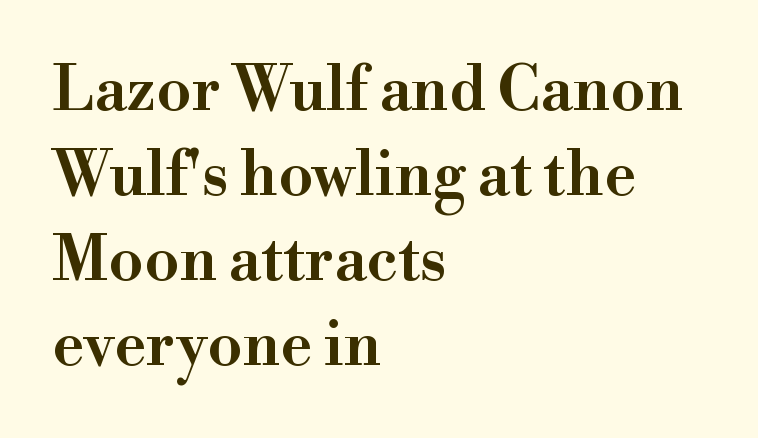
Q: Is the text bold? A: Semi-bold.
Q: Is the text italic (slanted)? A: No, it is upright.
Q: Is the typeface a serif or a sans-serif typeface? A: Serif.
Q: Is the text underlined? A: No.
Q: How is the paragraph aligned? A: Left-aligned.
Q: Is the spacing between letters normal or unusually wide? A: Normal.
Q: Is the spacing between lines tight, normal or loose? A: Normal.
Q: Width (condensed, normal, or wide)? A: Normal.
Q: Stroke contrast? A: High.
Q: x-height? A: Small.
Q: Monospaced? A: No.
